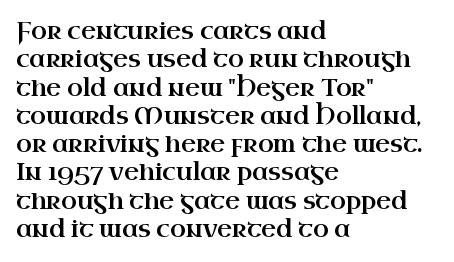
Q: Is the text italic (slanted)? A: No, it is upright.
Q: Is the text underlined? A: No.
Q: How is the paragraph aligned? A: Left-aligned.
Q: Is the spacing between letters normal or unusually wide? A: Normal.
